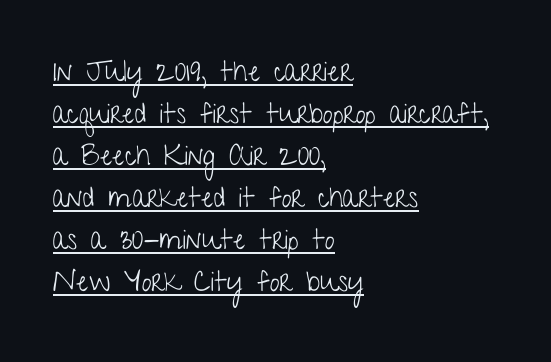
The image shows 28 px light, condensed sans-serif type, upright; set left-aligned, normal line spacing (1.5x), normal letter spacing, underlined; low stroke contrast and a medium x-height.
